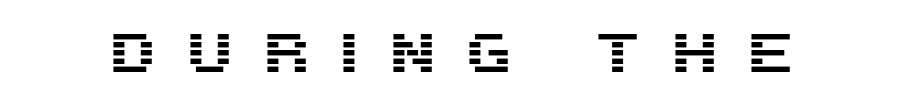
Q: Is the text italic (slanted)? A: No, it is upright.
Q: Is the typeface a serif or a sans-serif typeface? A: Sans-serif.
Q: Is the text underlined? A: No.
Q: Is the spacing between letters normal or unusually wide? A: Unusually wide.
Q: Width (condensed, normal, or wide)? A: Normal.
Q: Stroke contrast? A: Medium.
Q: x-height? A: Large.
Q: Monospaced? A: No.
